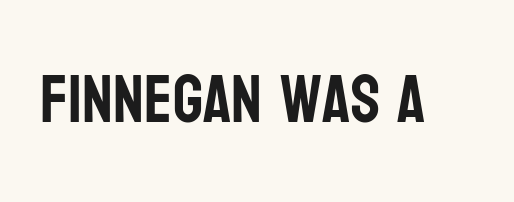
The image shows 67 px condensed sans-serif type, upright; set normal letter spacing, not underlined; low stroke contrast and a large x-height.
